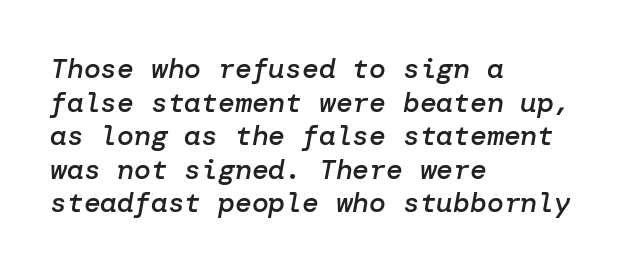
The image shows 28 px semibold type, italic (leaning right); set left-aligned, line spacing 1.2x, normal letter spacing, not underlined; low stroke contrast and a medium x-height.
